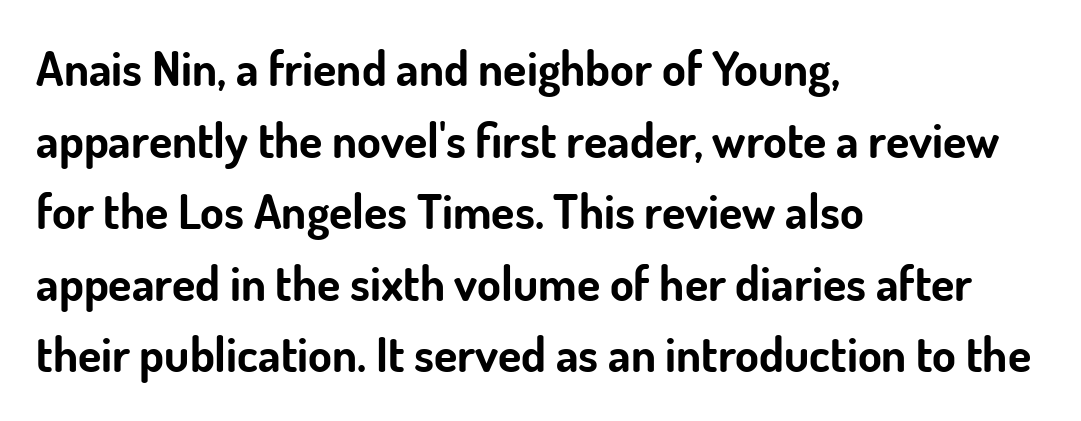
Q: Is the text bold? A: Yes.
Q: Is the text italic (slanted)? A: No, it is upright.
Q: Is the typeface a serif or a sans-serif typeface? A: Sans-serif.
Q: Is the text underlined? A: No.
Q: How is the paragraph aligned? A: Left-aligned.
Q: Is the spacing between letters normal or unusually wide? A: Normal.
Q: Is the spacing between lines tight, normal or loose? A: Normal.
Q: Width (condensed, normal, or wide)? A: Normal.
Q: Stroke contrast? A: Low.
Q: x-height? A: Small.
Q: Monospaced? A: No.
